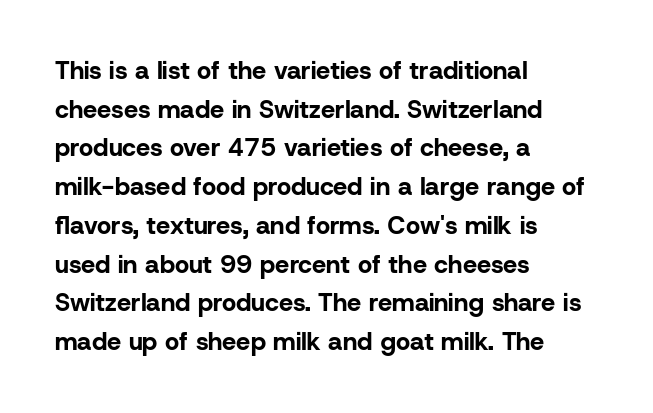
Q: Is the text bold? A: Yes.
Q: Is the text italic (slanted)? A: No, it is upright.
Q: Is the text underlined? A: No.
Q: How is the paragraph aligned? A: Left-aligned.
Q: Is the spacing between letters normal or unusually wide? A: Normal.
Q: Is the spacing between lines tight, normal or loose? A: Normal.
